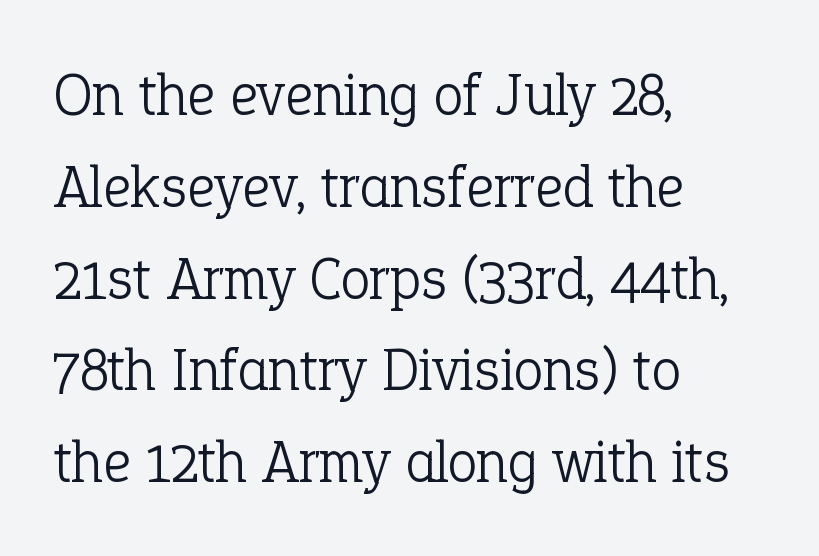
These lines sit exactly where default settings would place them. This is the regular roman posture of the typeface. A classic flush-left, rag-right setting is used for this passage. Character widths vary here, with narrow letters taking less room than wide ones. Stroke thickness stays within the range of a standard reading face or lighter.
